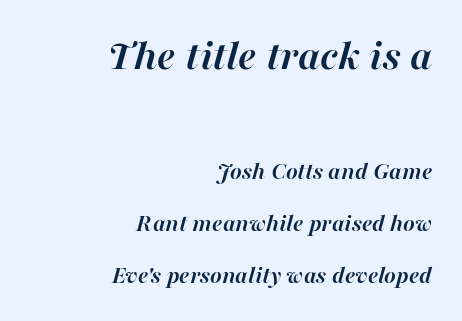
{"italic": "yes", "lean": "right", "slant_degrees": 16, "bold": "yes", "weight": "semibold", "width": "normal", "stroke_contrast": "high", "x_height": "medium", "monospaced": "no", "underline": "no", "align": "right", "line_spacing": "loose", "line_spacing_ratio": 2.07, "letter_spacing": "normal", "letter_spacing_em": 0.0, "larger_block": "first", "size_ratio": 1.76, "glyph_px": 44}
